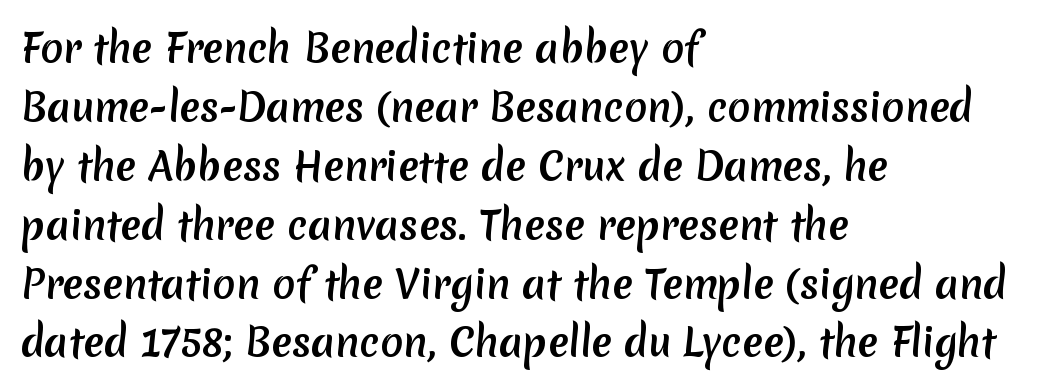
{"serif": "no", "bold": "yes", "weight": "semibold", "width": "normal", "stroke_contrast": "low", "x_height": "medium", "monospaced": "no", "underline": "no", "align": "left", "line_spacing": "normal", "line_spacing_ratio": 1.55, "letter_spacing": "normal", "letter_spacing_em": 0.0, "glyph_px": 38}
